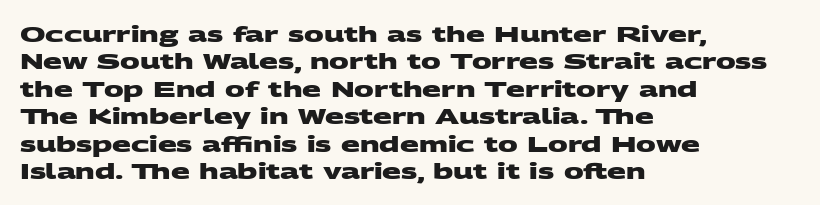
{"bold": "yes", "underline": "no", "align": "left", "line_spacing": "normal", "line_spacing_ratio": 1.25, "letter_spacing": "normal", "letter_spacing_em": 0.0, "glyph_px": 22}
